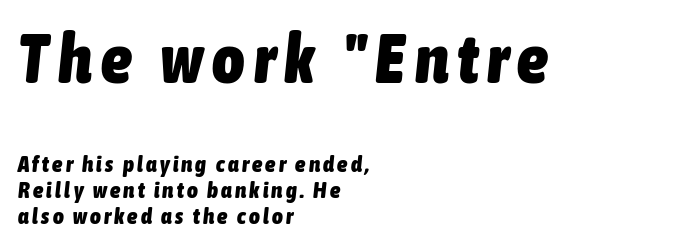
{"italic": "yes", "lean": "right", "slant_degrees": 6, "bold": "yes", "weight": "heavy", "width": "condensed", "stroke_contrast": "low", "x_height": "medium", "monospaced": "no", "underline": "no", "align": "left", "line_spacing": "tight", "line_spacing_ratio": 1.12, "larger_block": "first", "size_ratio": 3.0, "glyph_px": 69}
